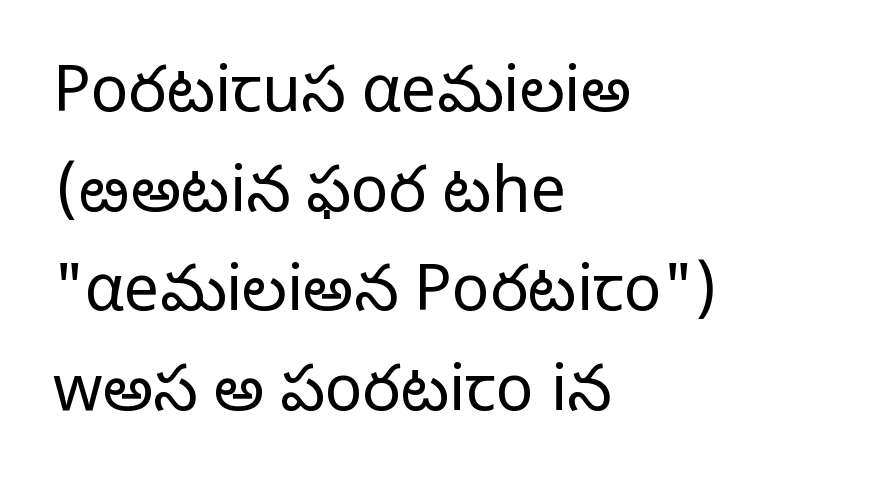
The image shows 63 px light sans-serif type, upright; set left-aligned, normal line spacing (1.58x), normal letter spacing, not underlined; low stroke contrast and a medium x-height.
